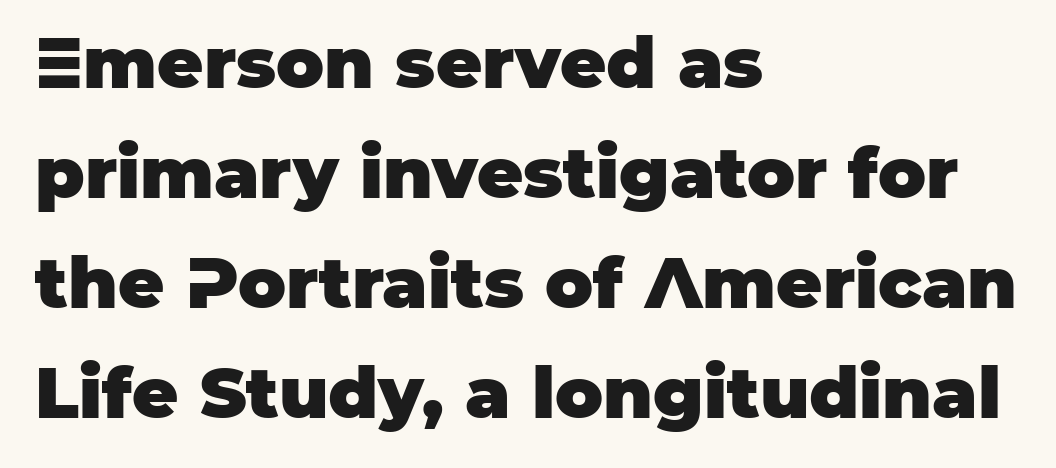
Q: Is the text bold? A: Yes.
Q: Is the text italic (slanted)? A: No, it is upright.
Q: Is the typeface a serif or a sans-serif typeface? A: Sans-serif.
Q: Is the text underlined? A: No.
Q: How is the paragraph aligned? A: Left-aligned.
Q: Is the spacing between letters normal or unusually wide? A: Normal.
Q: Is the spacing between lines tight, normal or loose? A: Normal.
Q: Width (condensed, normal, or wide)? A: Normal.
Q: Stroke contrast? A: Low.
Q: x-height? A: Large.
Q: Monospaced? A: No.
